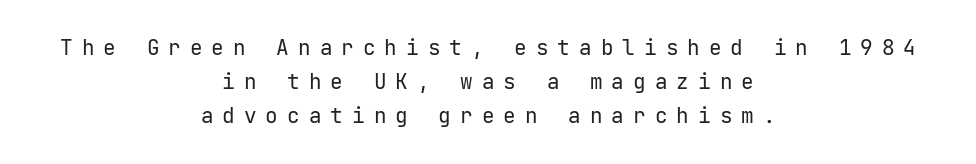
Is the type heavy? It reads as light-to-regular instead. Between one letter and the next there's a generous, obvious gap. Normally led — the rows are evenly, conventionally spaced. Unmarked baselines from the first word to the last. The whitespace from short lines is split evenly between both sides. This sample uses an upright cut, with every glyph sitting square on the baseline.
